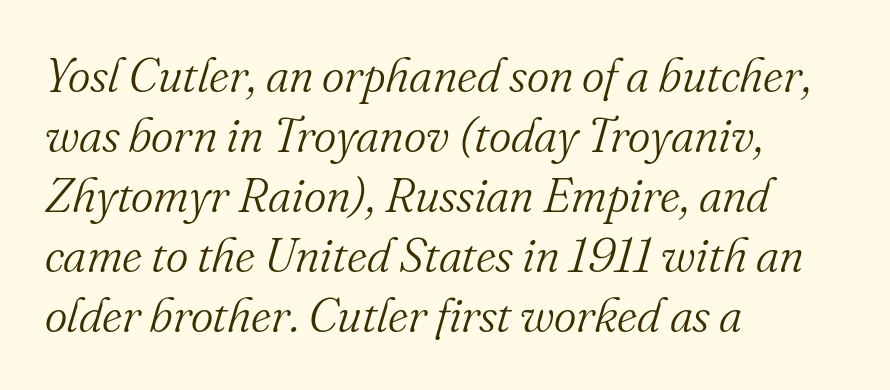
The image shows 48 px light serif type, italic (leaning right); set left-aligned, normal line spacing (1.25x), normal letter spacing, not underlined; medium stroke contrast and a small x-height.
